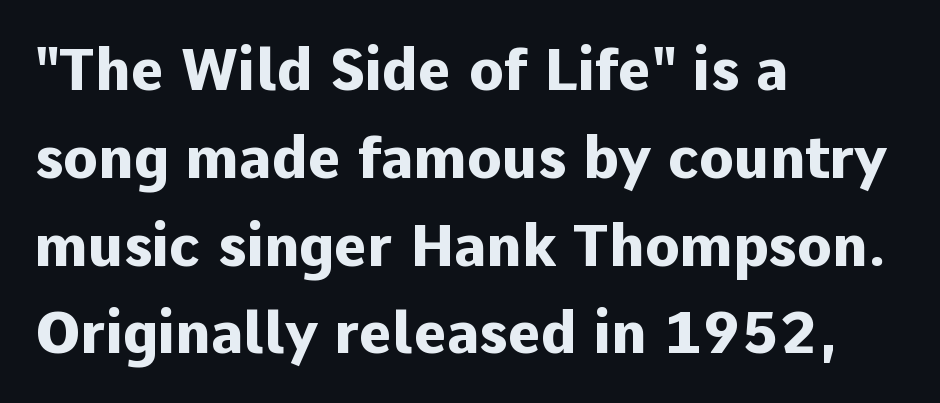
Q: Is the text bold? A: Yes.
Q: Is the text italic (slanted)? A: No, it is upright.
Q: Is the typeface a serif or a sans-serif typeface? A: Sans-serif.
Q: Is the text underlined? A: No.
Q: How is the paragraph aligned? A: Left-aligned.
Q: Is the spacing between letters normal or unusually wide? A: Normal.
Q: Is the spacing between lines tight, normal or loose? A: Normal.
Q: Width (condensed, normal, or wide)? A: Normal.
Q: Stroke contrast? A: Low.
Q: x-height? A: Medium.
Q: Monospaced? A: No.
